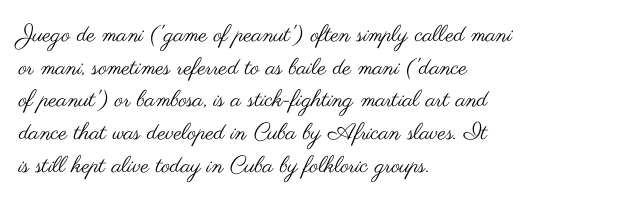
Characters follow at the spacing the type designer built in. The letterforms sit at book weight or below. The rows are spaced the way most documents space them. The strip under each line holds only bare page.
